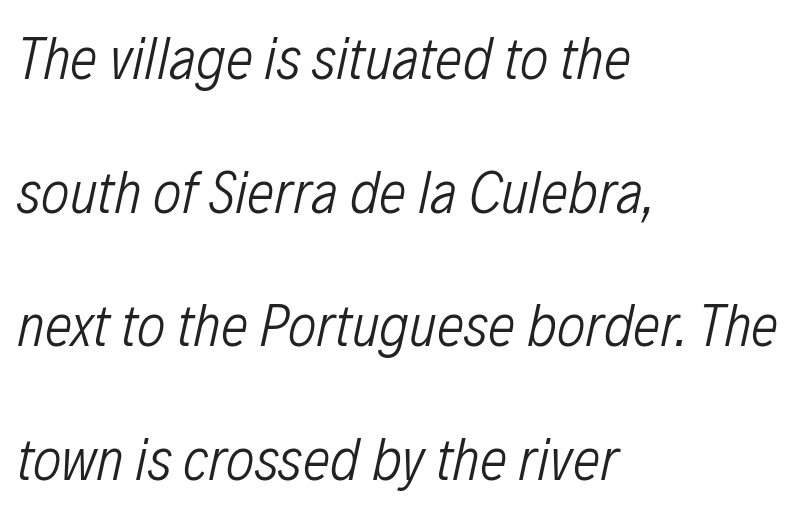
Q: Is the text bold? A: No.
Q: Is the text italic (slanted)? A: Yes, it leans right by about 12 degrees.
Q: Is the text underlined? A: No.
Q: How is the paragraph aligned? A: Left-aligned.
Q: Is the spacing between letters normal or unusually wide? A: Normal.
Q: Is the spacing between lines tight, normal or loose? A: Loose.
Q: Width (condensed, normal, or wide)? A: Condensed.
Q: Stroke contrast? A: Low.
Q: x-height? A: Medium.
Q: Monospaced? A: No.
